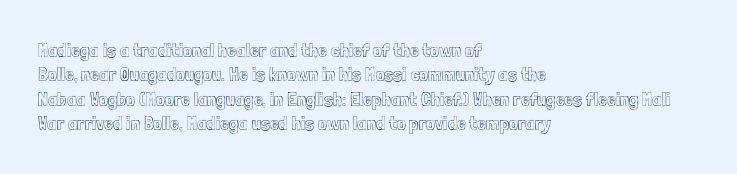
{"italic": "no", "underline": "no", "align": "left", "line_spacing_ratio": 1.22, "letter_spacing": "normal", "letter_spacing_em": 0.0, "glyph_px": 20}
